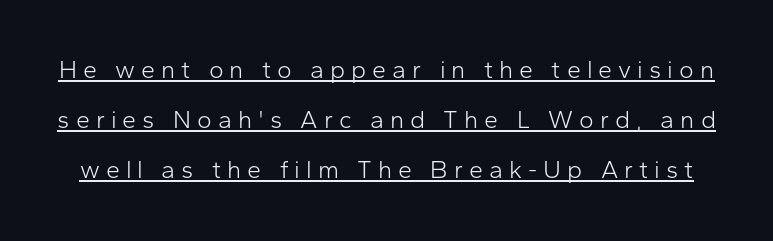
Tracking value appears strongly positive — letters spread wide. Horizontal bands of white between lines are thick stripes. Notice how a bar underscores the lettering throughout. Stroke mass is kept to a normal reading level or below. The letters stand straight up with perfectly vertical stems.
